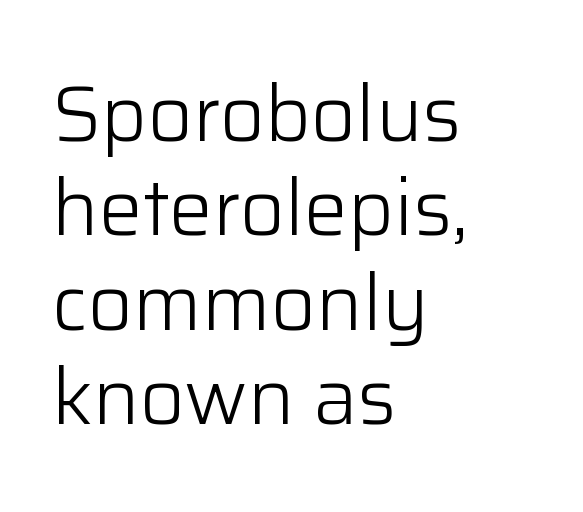
Horizontal alignment here is leftward, the default for most running prose. Looks like regular typesetting: each glyph gets only the width it needs. Font category for this specimen: sans-serif. Caption: standard tracking, unaltered. Underlining? Definitely not there.
